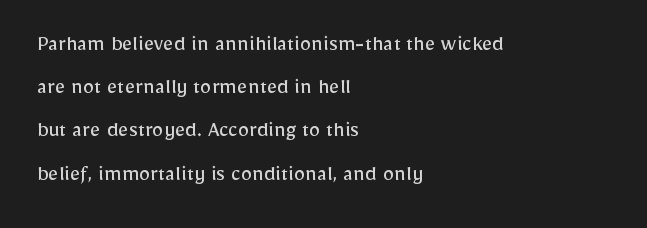
A student would call this left alignment; a typographer would say flush left, rag right. Quick note: not italic, upright. The font sits on the lighter half of the weight spectrum, regular included. Tracking here is standard; glyphs follow each other at the usual distance.
